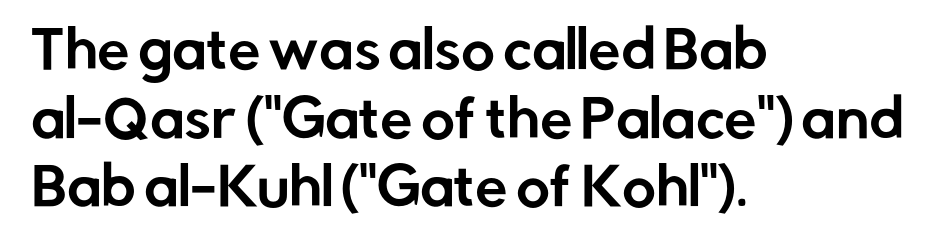
Honestly, there is no underline to notice here at all. Note: no serifs on the glyphs. Notice how the stems are strictly vertical — no italics here. Does the copy run flush right? No — it runs flush left.
